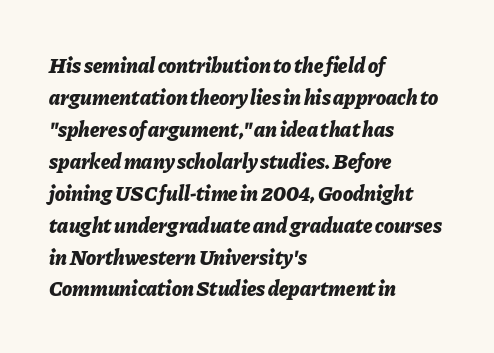
{"italic": "yes", "lean": "right", "slant_degrees": 11, "bold": "yes", "underline": "no", "align": "left", "line_spacing": "normal", "line_spacing_ratio": 1.52, "letter_spacing": "normal", "letter_spacing_em": 0.0, "glyph_px": 21}
